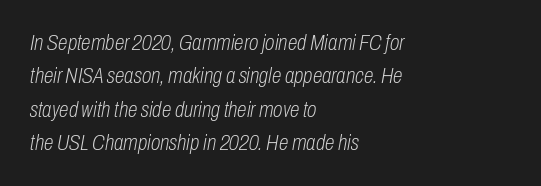
The image shows 22 px text type, italic (leaning right); set left-aligned, normal line spacing (1.52x), normal letter spacing, not underlined.
